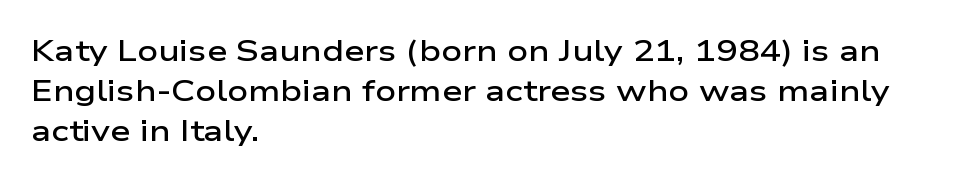
{"serif": "no", "italic": "no", "bold": "semi", "weight": "semibold", "width": "wide", "stroke_contrast": "low", "x_height": "medium", "monospaced": "no", "underline": "no", "align": "left", "line_spacing": "normal", "line_spacing_ratio": 1.38, "letter_spacing": "normal", "letter_spacing_em": 0.0, "glyph_px": 29}
